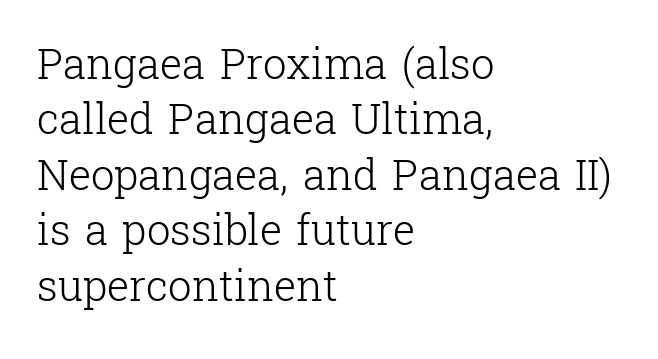
Q: Is the text bold? A: No.
Q: Is the text italic (slanted)? A: No, it is upright.
Q: Is the typeface a serif or a sans-serif typeface? A: Serif.
Q: Is the text underlined? A: No.
Q: How is the paragraph aligned? A: Left-aligned.
Q: Is the spacing between letters normal or unusually wide? A: Normal.
Q: Is the spacing between lines tight, normal or loose? A: Normal.
Q: Width (condensed, normal, or wide)? A: Normal.
Q: Stroke contrast? A: Low.
Q: x-height? A: Medium.
Q: Monospaced? A: No.
